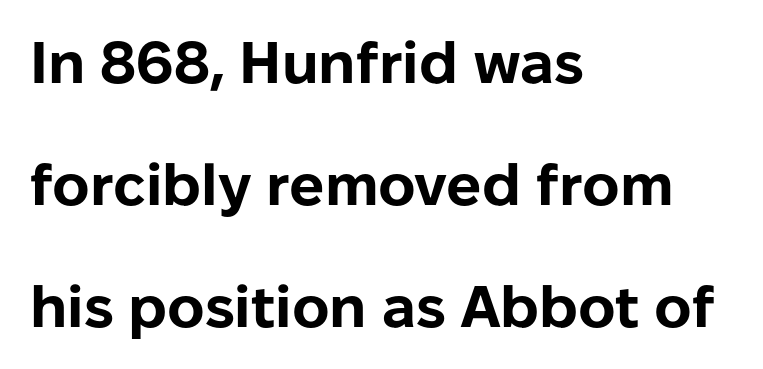
The image shows 58 px bold sans-serif type, upright; set left-aligned, loose line spacing (2.1x), normal letter spacing, not underlined; low stroke contrast and a medium x-height.
